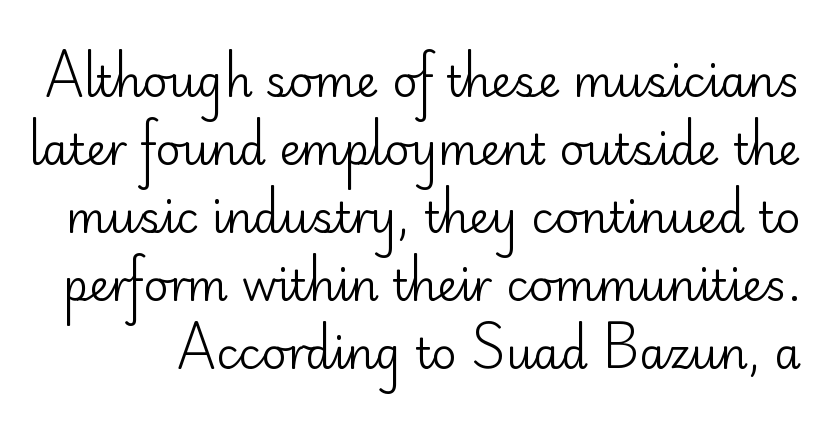
{"serif": "no", "italic": "no", "bold": "no", "weight": "regular", "width": "normal", "stroke_contrast": "low", "x_height": "small", "monospaced": "no", "underline": "no", "line_spacing": "normal", "line_spacing_ratio": 1.58, "letter_spacing": "normal", "letter_spacing_em": 0.0, "glyph_px": 43}
